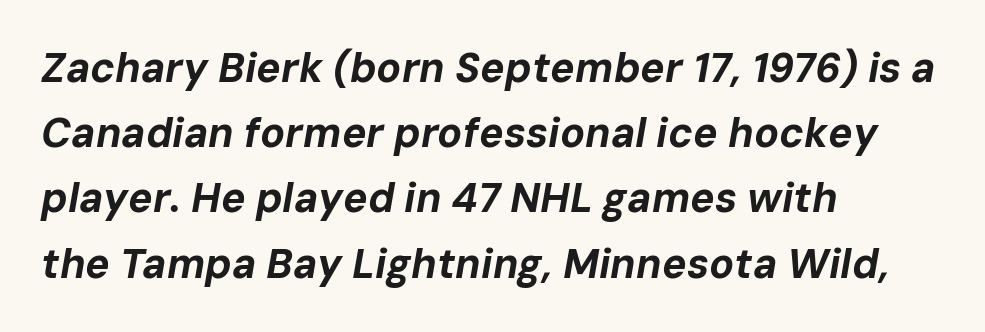
{"italic": "yes", "lean": "right", "slant_degrees": 10, "bold": "yes", "weight": "bold", "width": "normal", "stroke_contrast": "low", "x_height": "medium", "monospaced": "no", "underline": "no", "align": "left", "line_spacing": "normal", "line_spacing_ratio": 1.59, "letter_spacing": "normal", "letter_spacing_em": 0.0, "glyph_px": 41}
